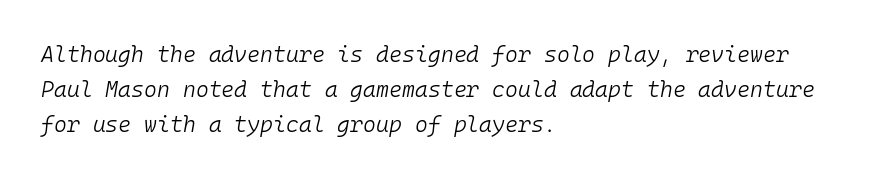
The image shows 22 px text type, italic (leaning right); set left-aligned, normal line spacing (1.58x), normal letter spacing, not underlined.
